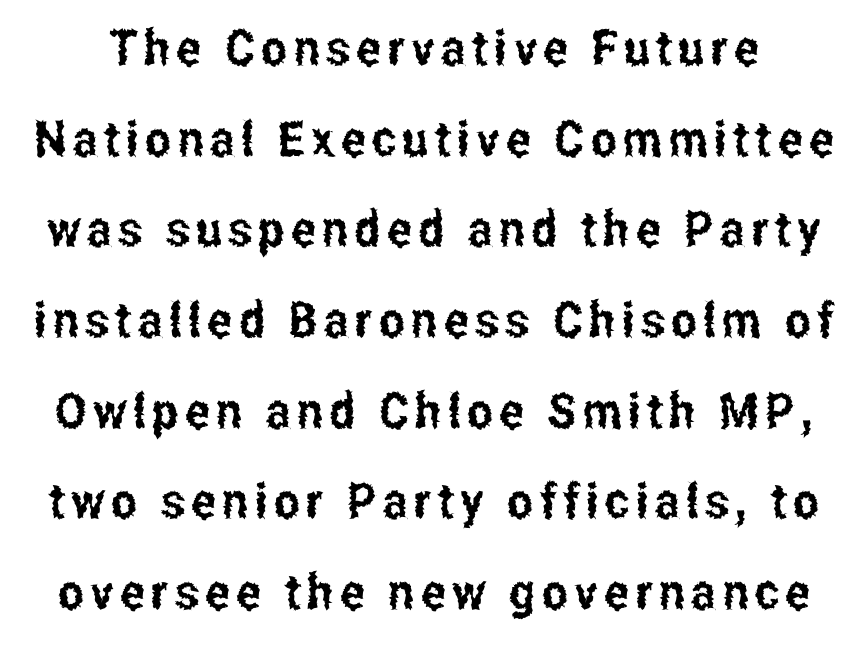
These lines are rendered in a variable-pitch font. Any mark beneath the type? The region is blank. No feet cap the strokes, marking this as sans-serif type. The lettering holds an erect, upright posture throughout.
